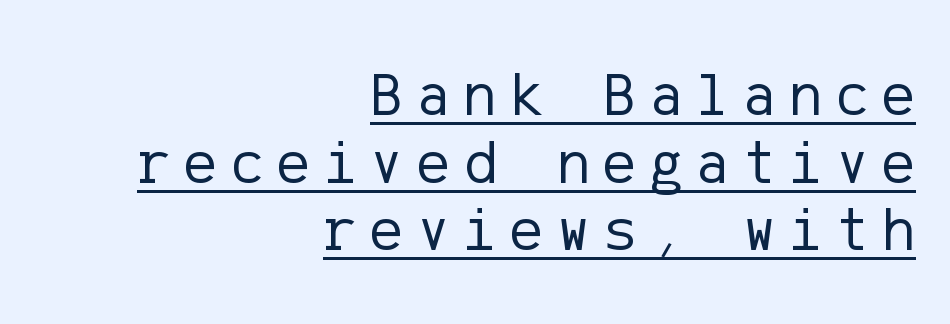
Underline: present. Leftover space on each line is placed entirely before the opening word. Are there feet on the stems? There aren't — it's a sans. Substantial extra tracking has been applied to these lines. Successive baselines arrive quickly, one right under another. Heaviness? Minimal to ordinary, like unemphasized prose.
